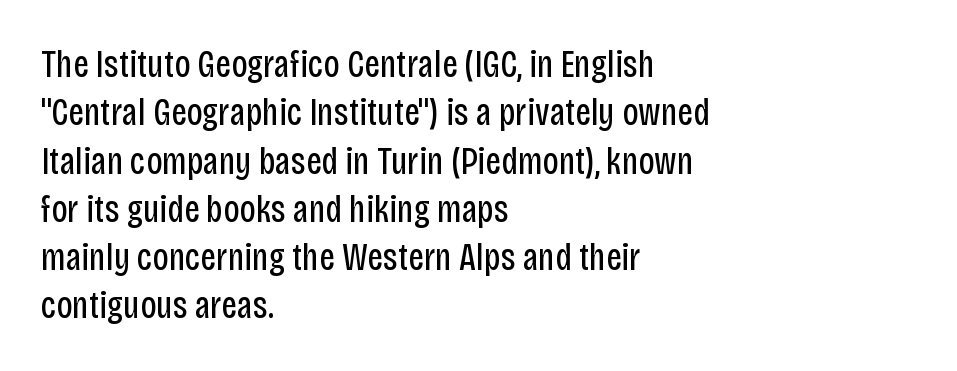
Quick note: interline space is typical. You can tell from the bare stems that sans-serif type was used. Vertical strokes here are truly vertical. Is the letter spacing exaggerated? No — it looks like the ordinary default. The string is rendered with underlining switched off.
